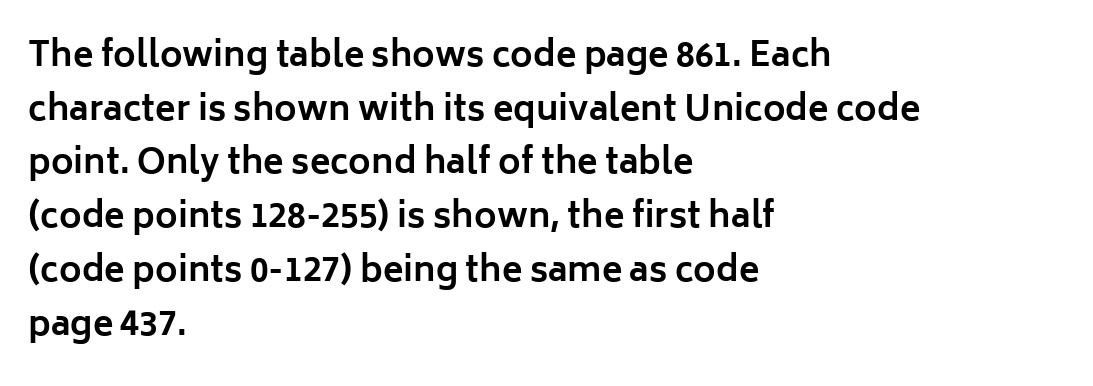
The image shows 34 px bold sans-serif type, upright; set left-aligned, normal line spacing (1.58x), normal letter spacing, not underlined; low stroke contrast and a medium x-height.
